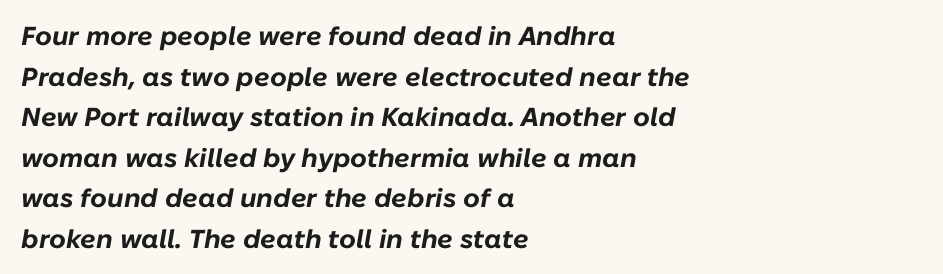
Emphasis-style slanted type is in use. Heft: maximum for text — a bold. The words here are not underlined. If you drew a ruler down the left edge, every line would touch it.
